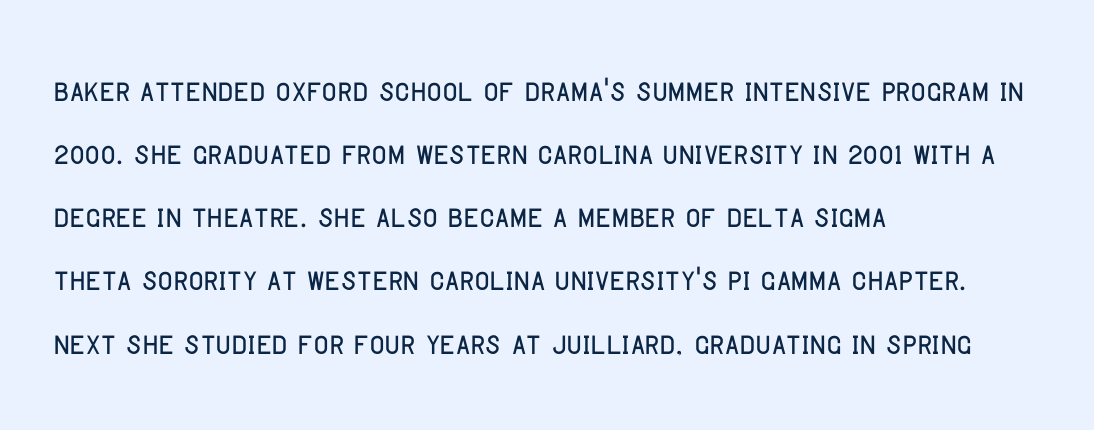
{"serif": "no", "italic": "no", "width": "condensed", "stroke_contrast": "low", "x_height": "large", "monospaced": "no", "underline": "no", "align": "left", "line_spacing": "normal", "line_spacing_ratio": 1.54, "letter_spacing": "normal", "letter_spacing_em": 0.0, "glyph_px": 41}
